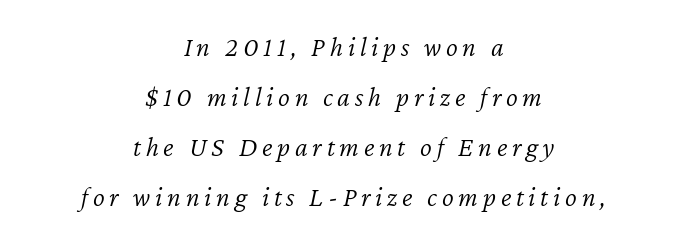
Q: Is the text bold? A: No.
Q: Is the text italic (slanted)? A: Yes, it leans right by about 12 degrees.
Q: Is the text underlined? A: No.
Q: How is the paragraph aligned? A: Centered.
Q: Width (condensed, normal, or wide)? A: Normal.
Q: Stroke contrast? A: Low.
Q: x-height? A: Medium.
Q: Monospaced? A: No.
